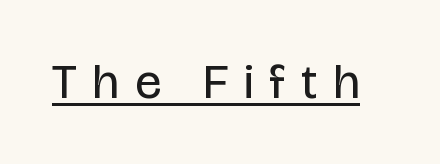
The image shows 49 px regular-weight, condensed sans-serif type, upright; set unusually wide letter spacing (+0.33 em), underlined; low stroke contrast and a large x-height.
